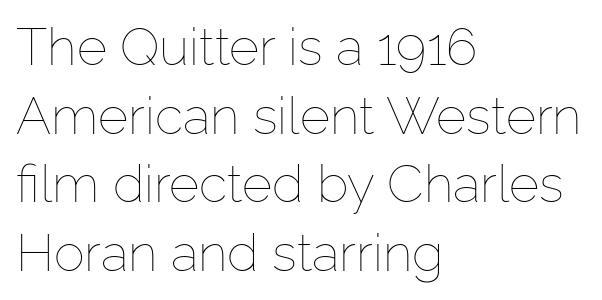
{"italic": "no", "bold": "no", "weight": "thin", "width": "normal", "stroke_contrast": "low", "x_height": "medium", "monospaced": "no", "underline": "no", "align": "left", "line_spacing": "normal", "line_spacing_ratio": 1.32, "letter_spacing": "normal", "letter_spacing_em": 0.0, "glyph_px": 52}
